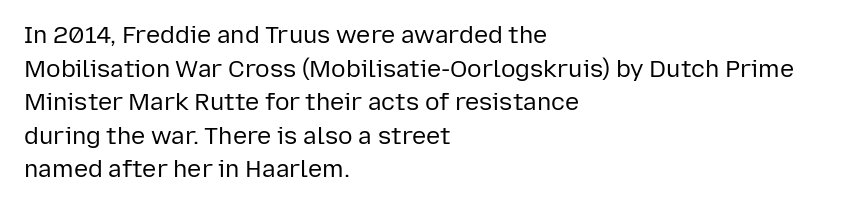
{"italic": "no", "bold": "no", "underline": "no", "align": "left", "line_spacing": "normal", "line_spacing_ratio": 1.4, "letter_spacing": "normal", "letter_spacing_em": 0.0, "glyph_px": 24}
